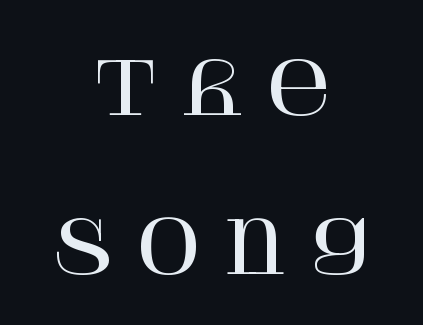
{"serif": "yes", "italic": "no", "width": "normal", "stroke_contrast": "high", "x_height": "large", "underline": "no", "align": "center", "line_spacing": "loose", "line_spacing_ratio": 2.18, "letter_spacing": "wide", "letter_spacing_em": 0.25, "glyph_px": 73}
